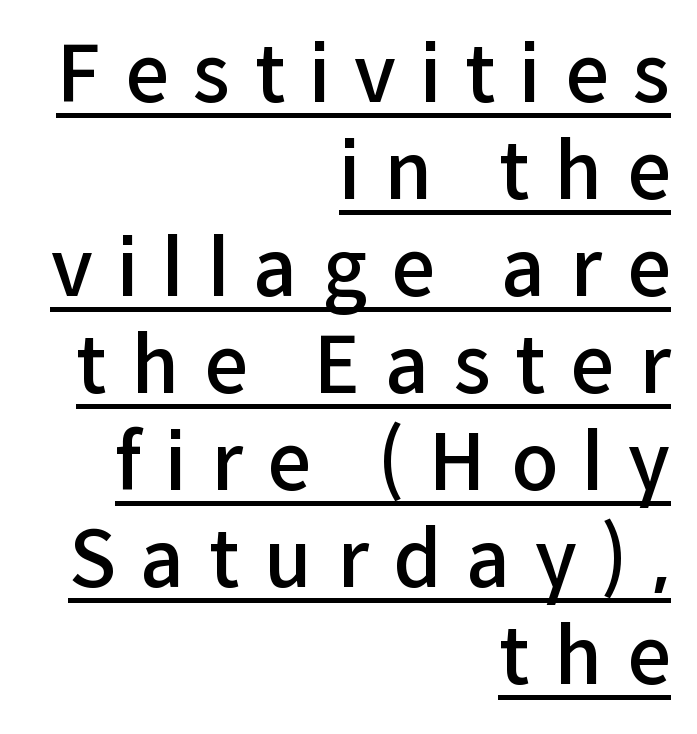
A flush-right, rag-left setting is used for this passage. Italic? Not at all — the glyphs are vertical. Each word looks stretched out because of the extra space between its letters. Proportional: the letters do not fall into vertical columns.
